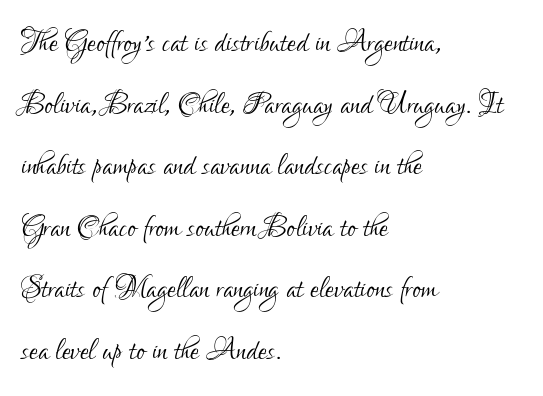
Q: Is the text bold? A: No.
Q: Is the text italic (slanted)? A: Yes.
Q: Is the typeface a serif or a sans-serif typeface? A: Sans-serif.
Q: Is the text underlined? A: No.
Q: How is the paragraph aligned? A: Left-aligned.
Q: Is the spacing between letters normal or unusually wide? A: Normal.
Q: Is the spacing between lines tight, normal or loose? A: Normal.
Q: Width (condensed, normal, or wide)? A: Condensed.
Q: Stroke contrast? A: Low.
Q: x-height? A: Small.
Q: Monospaced? A: No.
